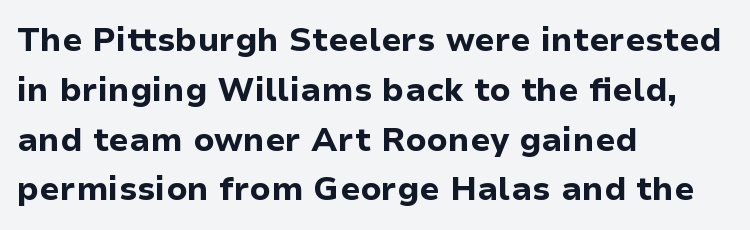
Q: Is the text bold? A: Yes.
Q: Is the text italic (slanted)? A: No, it is upright.
Q: Is the typeface a serif or a sans-serif typeface? A: Sans-serif.
Q: Is the text underlined? A: No.
Q: How is the paragraph aligned? A: Left-aligned.
Q: Is the spacing between letters normal or unusually wide? A: Normal.
Q: Is the spacing between lines tight, normal or loose? A: Normal.
Q: Width (condensed, normal, or wide)? A: Normal.
Q: Stroke contrast? A: Low.
Q: x-height? A: Medium.
Q: Monospaced? A: No.
